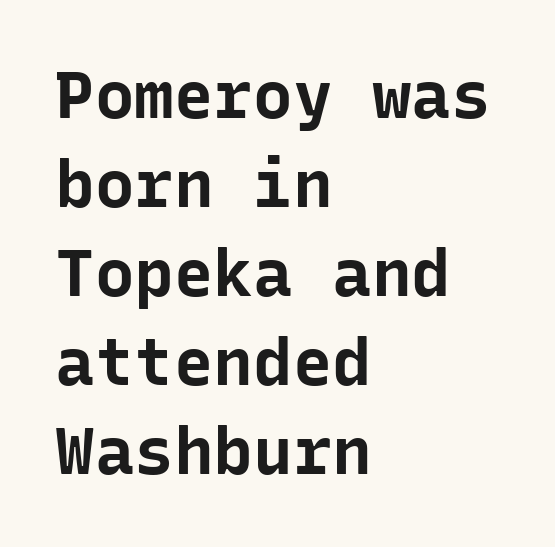
{"serif": "no", "italic": "no", "bold": "yes", "weight": "bold", "width": "normal", "stroke_contrast": "low", "x_height": "medium", "monospaced": "yes", "underline": "no", "align": "left", "line_spacing": "normal", "line_spacing_ratio": 1.35, "letter_spacing": "normal", "letter_spacing_em": 0.0, "glyph_px": 66}
